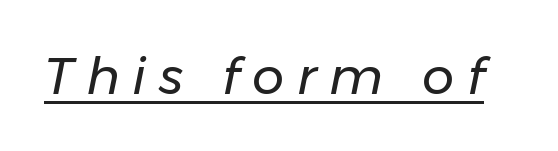
It's the slanting kind of type. The font sits on the lighter half of the weight spectrum, regular included. The rendered words wear a rule along their underside. The gaps between neighbouring characters are conspicuously large. The face used here is proportionally spaced, like ordinary book or web type.
